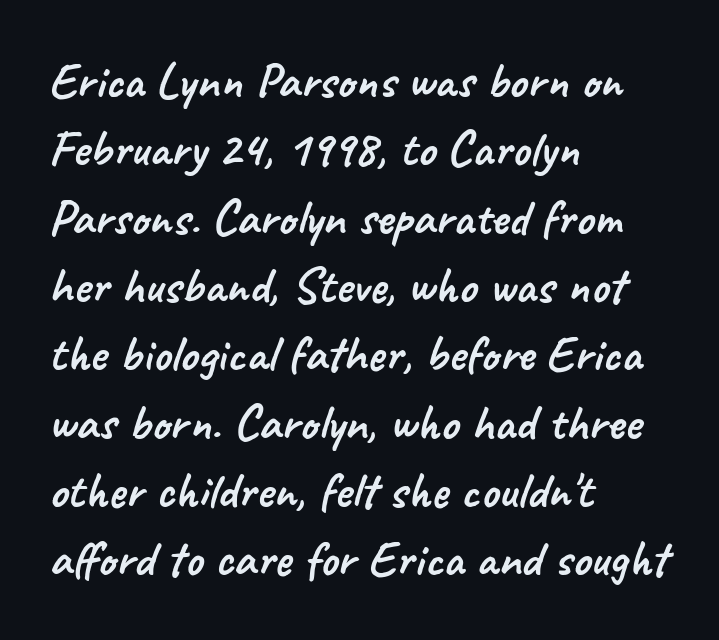
Q: Is the typeface a serif or a sans-serif typeface? A: Sans-serif.
Q: Is the text underlined? A: No.
Q: How is the paragraph aligned? A: Left-aligned.
Q: Is the spacing between letters normal or unusually wide? A: Normal.
Q: Is the spacing between lines tight, normal or loose? A: Normal.
Q: Width (condensed, normal, or wide)? A: Normal.
Q: Stroke contrast? A: Low.
Q: x-height? A: Small.
Q: Monospaced? A: No.
